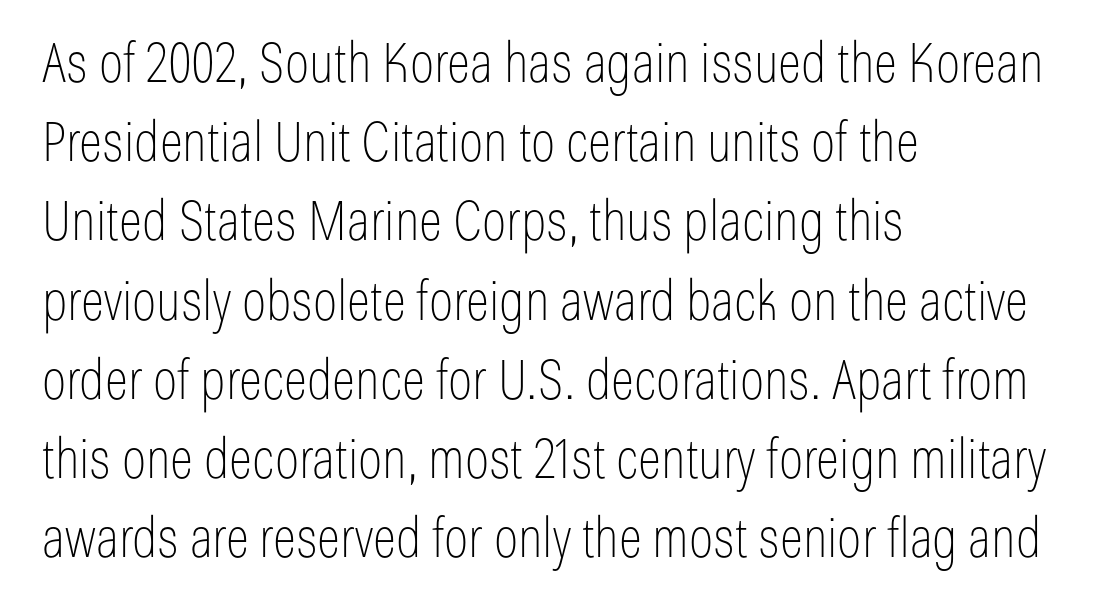
Serifs: no, the terminals of the letterforms are clean. The passage shown stacks its lines at a standard gap. Every character sits straight up, as roman type does. The passage is arranged the way most books set body copy — flush left. Is this a heavy cut? Hardly; it is regular or lighter.
